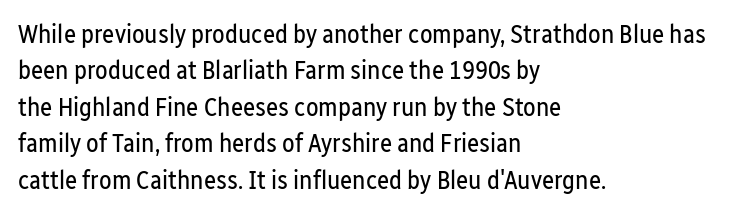
The image shows 26 px text type, upright; set left-aligned, normal line spacing (1.4x), normal letter spacing, not underlined.
